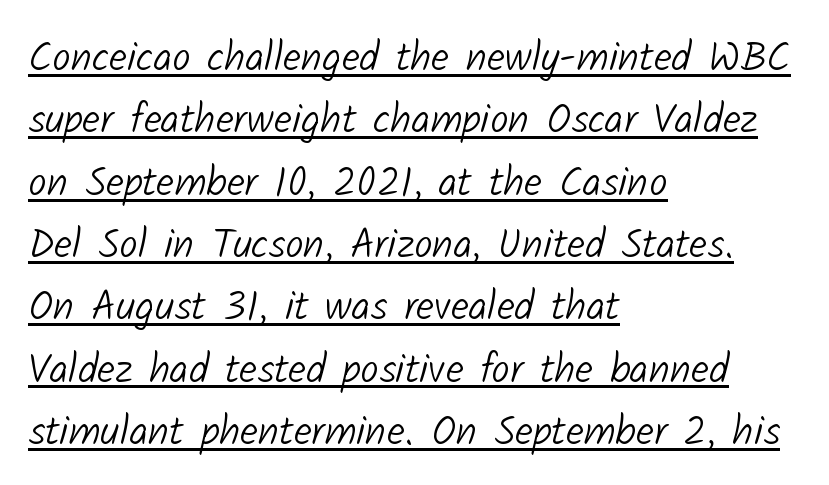
The image shows 41 px light sans-serif type; set left-aligned, normal line spacing (1.52x), normal letter spacing, underlined; low stroke contrast and a medium x-height.
